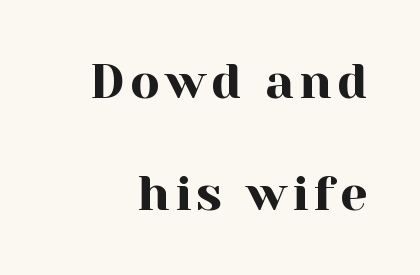
Q: Is the text italic (slanted)? A: No, it is upright.
Q: Is the typeface a serif or a sans-serif typeface? A: Serif.
Q: Is the text underlined? A: No.
Q: Is the spacing between lines tight, normal or loose? A: Loose.
Q: Width (condensed, normal, or wide)? A: Normal.
Q: x-height? A: Medium.
Q: Monospaced? A: No.
